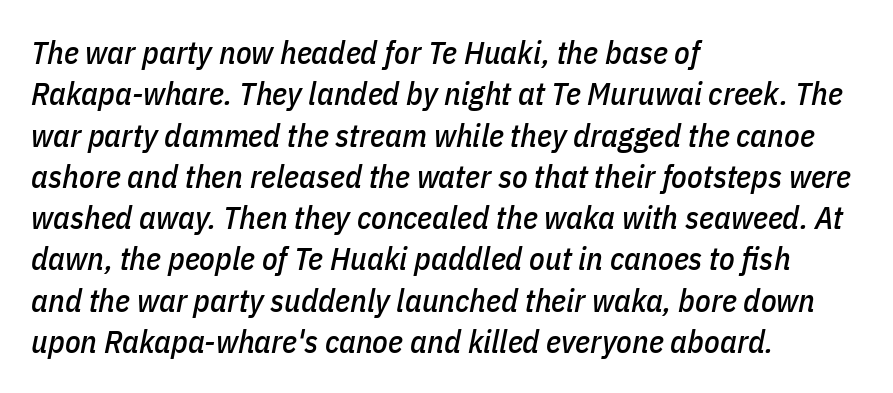
The image shows 32 px condensed type, italic (leaning right); set left-aligned, normal line spacing (1.29x), normal letter spacing, not underlined; low stroke contrast and a medium x-height.
